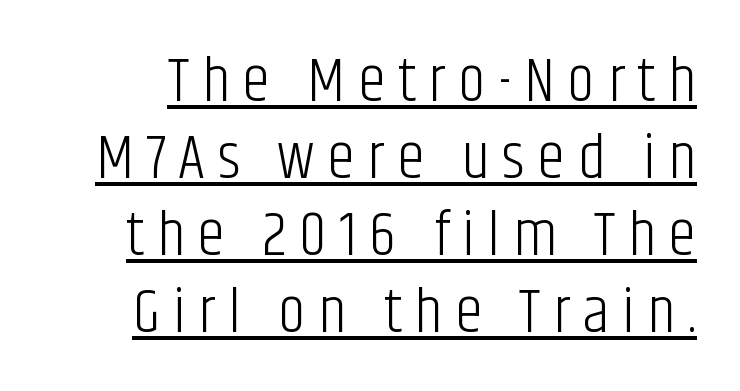
{"serif": "no", "italic": "no", "bold": "no", "weight": "light", "width": "condensed", "stroke_contrast": "low", "x_height": "large", "monospaced": "no", "underline": "yes", "line_spacing_ratio": 1.22, "letter_spacing": "wide", "letter_spacing_em": 0.2, "glyph_px": 63}
